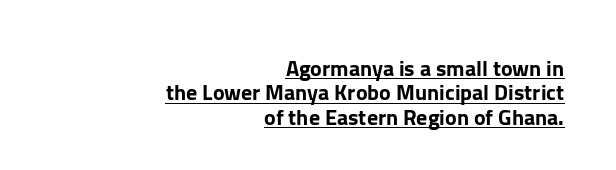
The image shows 22 px text type, upright; set right-aligned, tight line spacing (1.11x), normal letter spacing, underlined.
